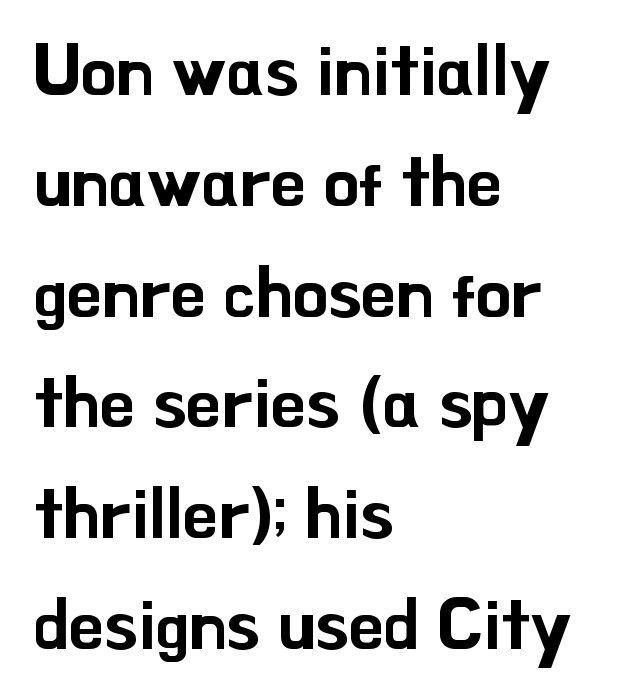
{"serif": "no", "italic": "no", "width": "normal", "stroke_contrast": "low", "x_height": "small", "monospaced": "no", "underline": "no", "align": "left", "line_spacing": "normal", "line_spacing_ratio": 1.56, "letter_spacing": "normal", "letter_spacing_em": 0.0, "glyph_px": 71}
